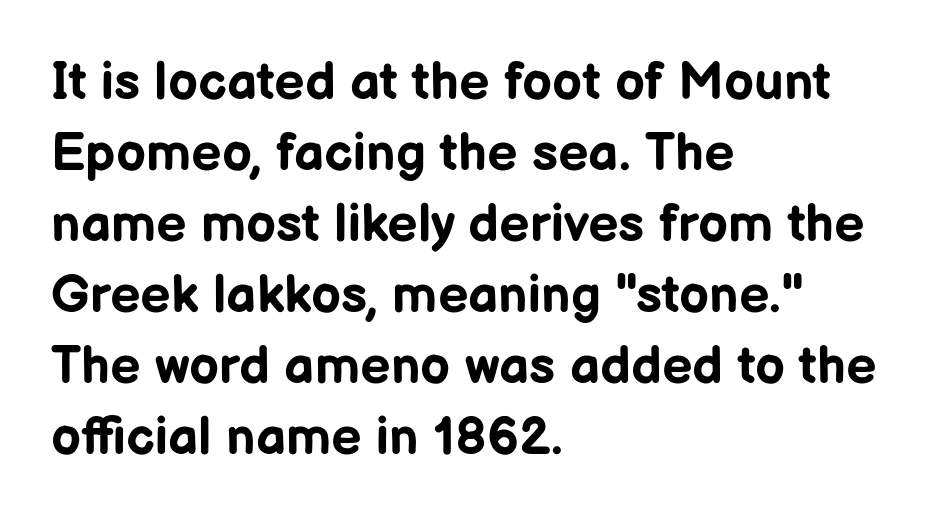
{"serif": "no", "italic": "no", "bold": "yes", "weight": "bold", "width": "normal", "stroke_contrast": "low", "x_height": "medium", "monospaced": "no", "underline": "no", "align": "left", "line_spacing": "normal", "line_spacing_ratio": 1.34, "letter_spacing": "normal", "letter_spacing_em": 0.0, "glyph_px": 53}
